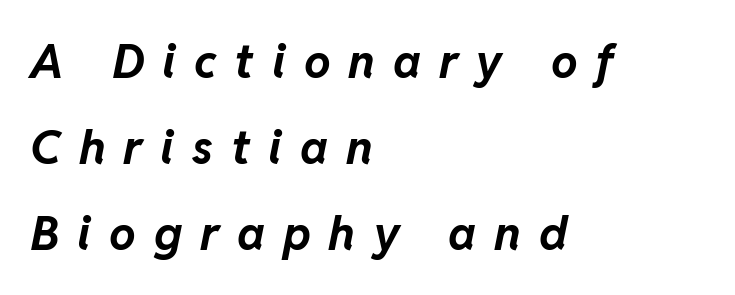
Q: Is the text bold? A: Yes.
Q: Is the text italic (slanted)? A: Yes, it leans right by about 11 degrees.
Q: Is the text underlined? A: No.
Q: How is the paragraph aligned? A: Left-aligned.
Q: Is the spacing between letters normal or unusually wide? A: Unusually wide.
Q: Width (condensed, normal, or wide)? A: Normal.
Q: Stroke contrast? A: Low.
Q: x-height? A: Medium.
Q: Monospaced? A: No.
